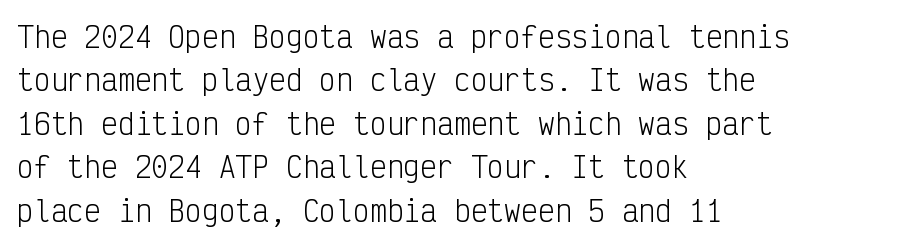
The image shows 28 px light, condensed sans-serif type, upright, monospaced; set left-aligned, normal line spacing (1.55x), normal letter spacing, not underlined; low stroke contrast and a medium x-height.
